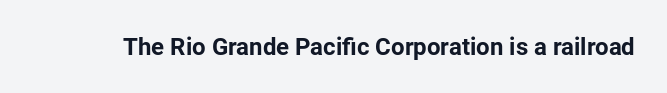
{"italic": "no", "bold": "yes", "underline": "no", "letter_spacing": "normal", "letter_spacing_em": 0.0, "glyph_px": 24}
